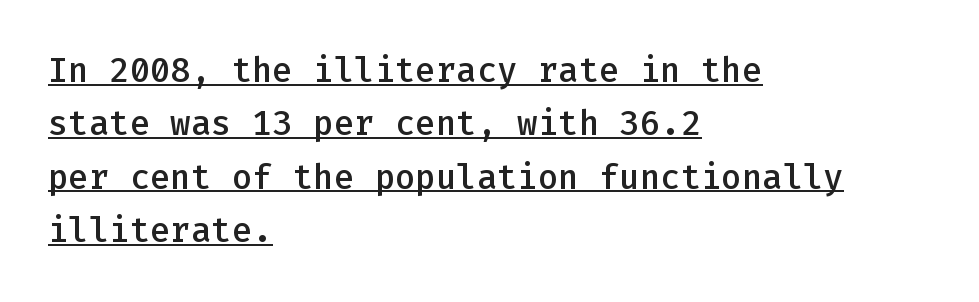
Q: Is the text bold? A: Semi-bold.
Q: Is the text italic (slanted)? A: No, it is upright.
Q: Is the typeface a serif or a sans-serif typeface? A: Sans-serif.
Q: Is the text underlined? A: Yes.
Q: How is the paragraph aligned? A: Left-aligned.
Q: Is the spacing between letters normal or unusually wide? A: Normal.
Q: Is the spacing between lines tight, normal or loose? A: Normal.
Q: Width (condensed, normal, or wide)? A: Normal.
Q: Stroke contrast? A: Low.
Q: x-height? A: Medium.
Q: Monospaced? A: Yes.
